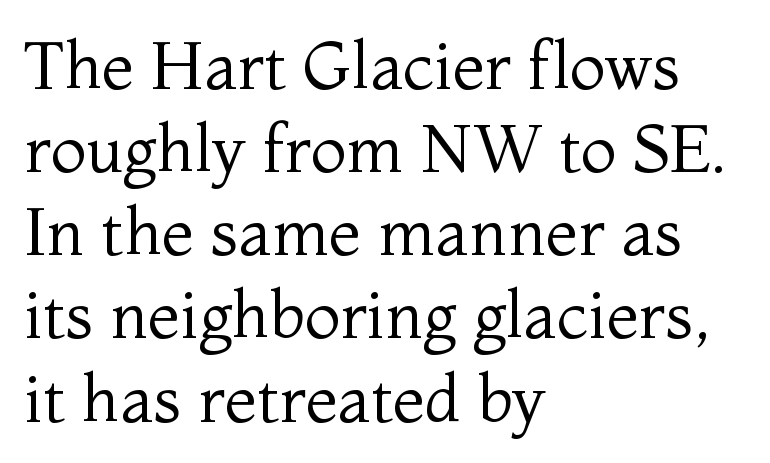
The image shows 66 px regular-weight serif type, upright; set left-aligned, normal line spacing (1.26x), normal letter spacing, not underlined; medium stroke contrast and a medium x-height.
